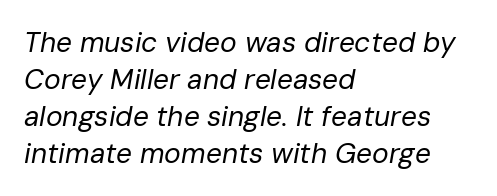
Q: Is the text bold? A: No.
Q: Is the text italic (slanted)? A: Yes, it leans right by about 10 degrees.
Q: Is the text underlined? A: No.
Q: How is the paragraph aligned? A: Left-aligned.
Q: Is the spacing between letters normal or unusually wide? A: Normal.
Q: Is the spacing between lines tight, normal or loose? A: Normal.
Q: Width (condensed, normal, or wide)? A: Normal.
Q: Stroke contrast? A: Low.
Q: x-height? A: Medium.
Q: Monospaced? A: No.
